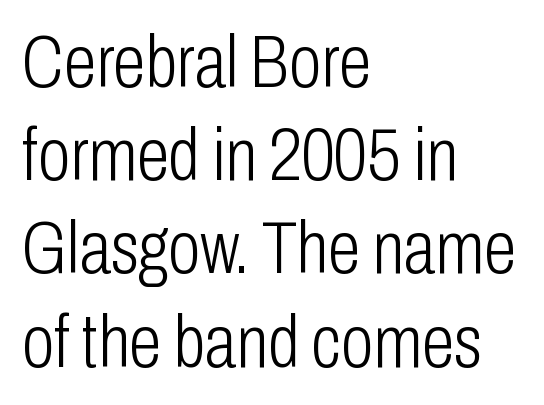
The image shows 74 px light, condensed sans-serif type, upright; set left-aligned, normal line spacing (1.26x), normal letter spacing, not underlined; low stroke contrast and a medium x-height.
